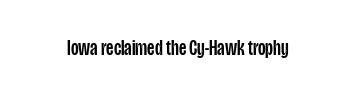
Q: Is the text italic (slanted)? A: No, it is upright.
Q: Is the text underlined? A: No.
Q: Is the spacing between letters normal or unusually wide? A: Normal.
